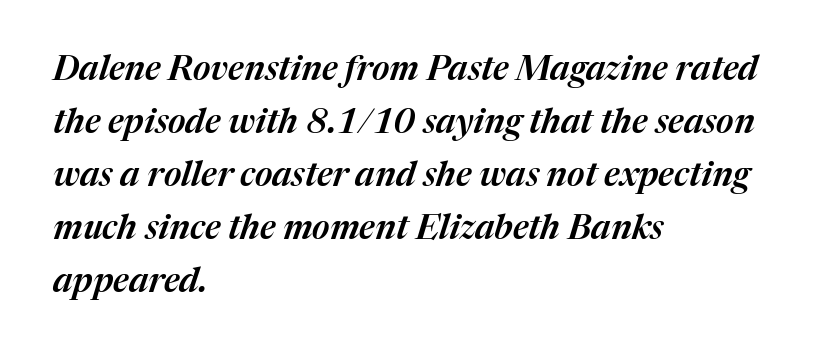
{"italic": "yes", "lean": "right", "slant_degrees": 17, "width": "normal", "stroke_contrast": "medium", "x_height": "medium", "monospaced": "no", "underline": "no", "align": "left", "line_spacing": "normal", "line_spacing_ratio": 1.56, "letter_spacing": "normal", "letter_spacing_em": 0.0, "glyph_px": 34}
